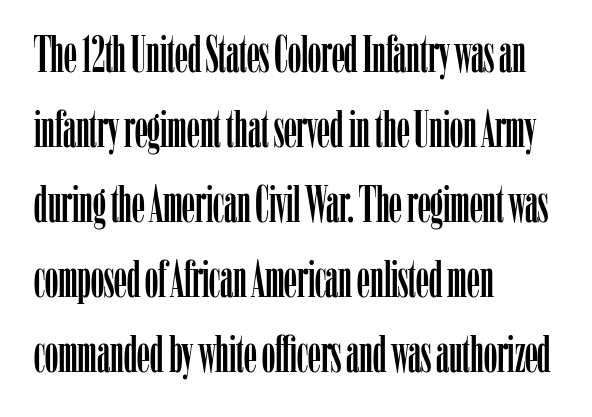
{"serif": "yes", "italic": "no", "width": "condensed", "stroke_contrast": "low", "x_height": "medium", "monospaced": "no", "underline": "no", "align": "left", "line_spacing": "normal", "line_spacing_ratio": 1.44, "letter_spacing": "normal", "letter_spacing_em": 0.0, "glyph_px": 52}
